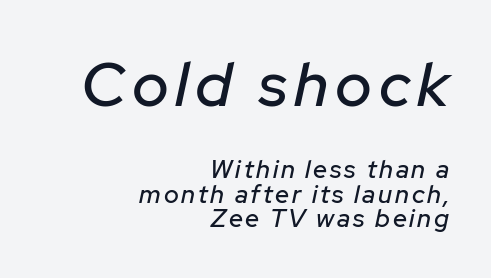
{"italic": "yes", "lean": "right", "slant_degrees": 12, "width": "normal", "stroke_contrast": "low", "x_height": "medium", "monospaced": "no", "underline": "no", "align": "right", "line_spacing": "tight", "line_spacing_ratio": 0.98, "larger_block": "first", "size_ratio": 2.48, "glyph_px": 62}
